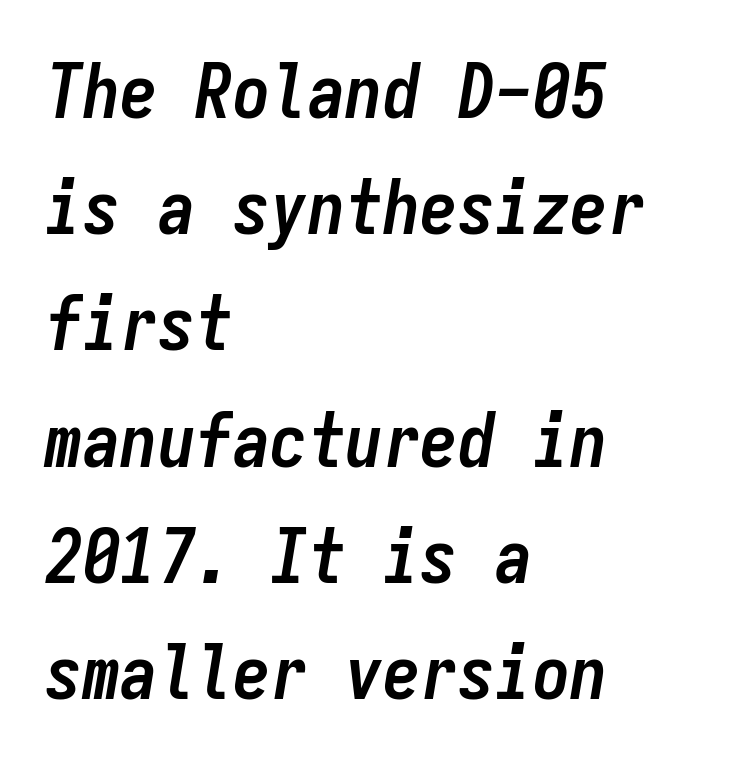
The image shows 75 px semibold, condensed type, italic (leaning right), monospaced; set left-aligned, normal line spacing (1.55x), normal letter spacing, not underlined; low stroke contrast and a medium x-height.
